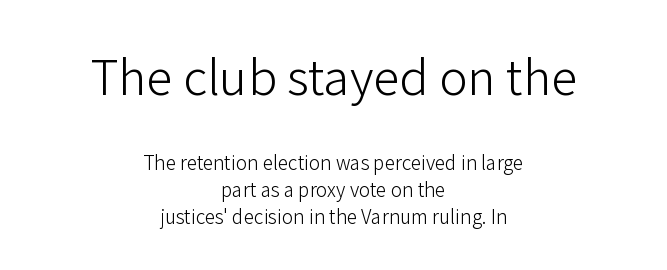
The image shows 48 px light sans-serif type, upright; set centered, normal line spacing (1.44x), normal letter spacing, not underlined; the first (top) block is 2.53x larger; low stroke contrast and a medium x-height.
